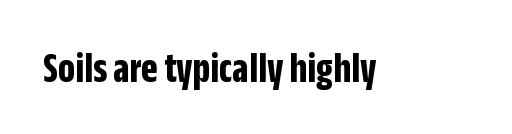
Q: Is the text bold? A: Yes.
Q: Is the text italic (slanted)? A: No, it is upright.
Q: Is the typeface a serif or a sans-serif typeface? A: Sans-serif.
Q: Is the text underlined? A: No.
Q: Is the spacing between letters normal or unusually wide? A: Normal.
Q: Width (condensed, normal, or wide)? A: Condensed.
Q: Stroke contrast? A: Low.
Q: x-height? A: Large.
Q: Monospaced? A: No.
